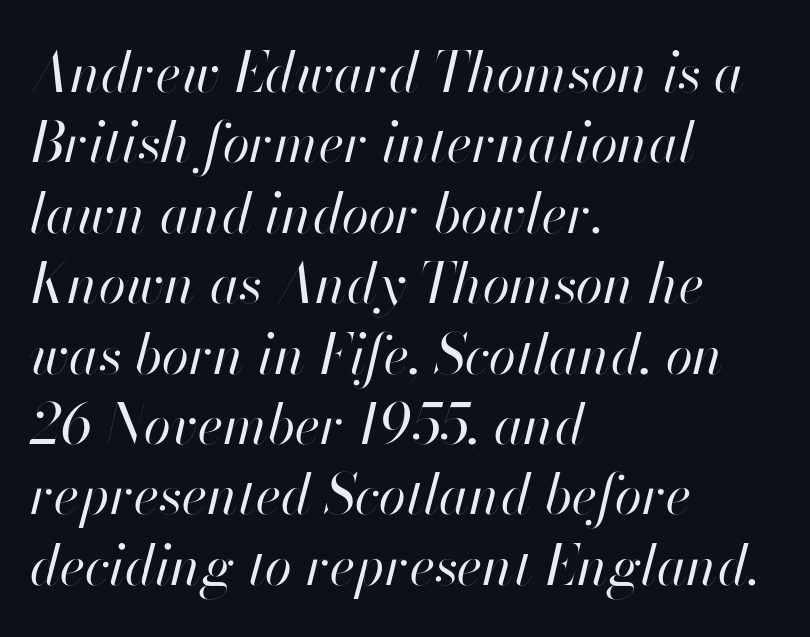
{"italic": "yes", "lean": "right", "slant_degrees": 13, "bold": "no", "weight": "regular", "width": "normal", "stroke_contrast": "high", "x_height": "small", "monospaced": "no", "underline": "no", "align": "left", "line_spacing": "normal", "line_spacing_ratio": 1.28, "letter_spacing": "normal", "letter_spacing_em": 0.0, "glyph_px": 55}
